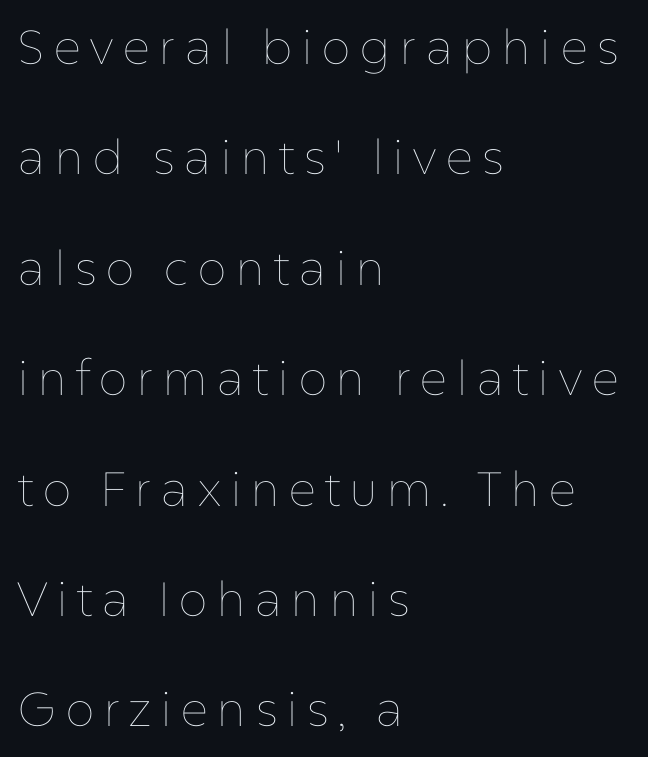
A light-to-regular cut is what we see here. Layout note: lines flush left. Rows of type keep a wide berth in the vertical direction. Do the characters align in a grid? No, the font is proportional.
